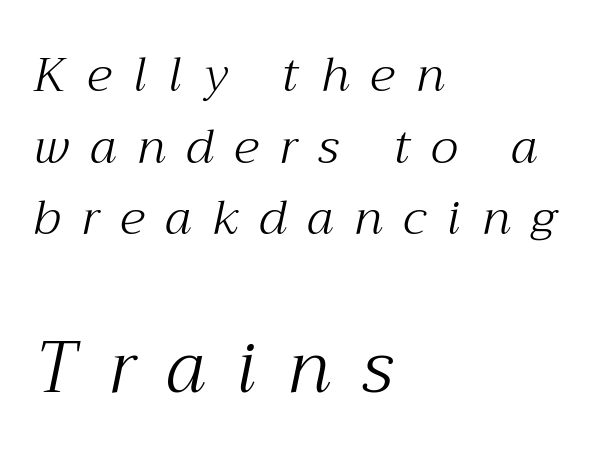
The image shows 72 px light serif type, italic (leaning right); set left-aligned, normal line spacing (1.49x), unusually wide letter spacing (+0.44 em), not underlined; the second (bottom) block is 1.5x larger; medium stroke contrast and a medium x-height.
